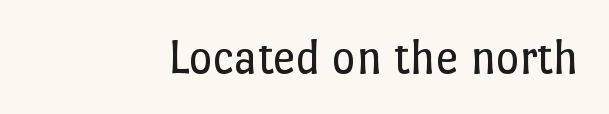
The image shows 50 px regular-weight type, upright; set normal letter spacing, not underlined; low stroke contrast and a medium x-height.
